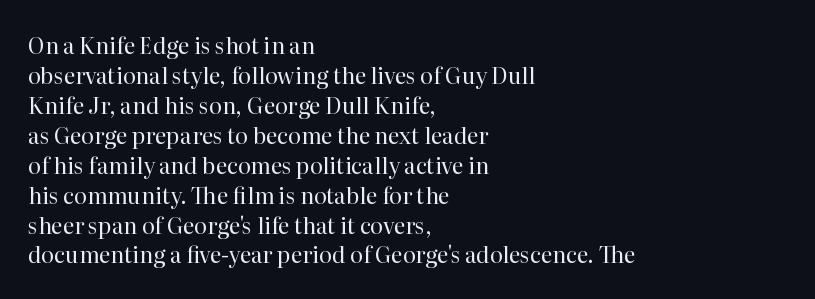
{"italic": "no", "bold": "no", "underline": "no", "align": "left", "line_spacing": "normal", "line_spacing_ratio": 1.36, "letter_spacing": "normal", "letter_spacing_em": 0.0, "glyph_px": 22}
